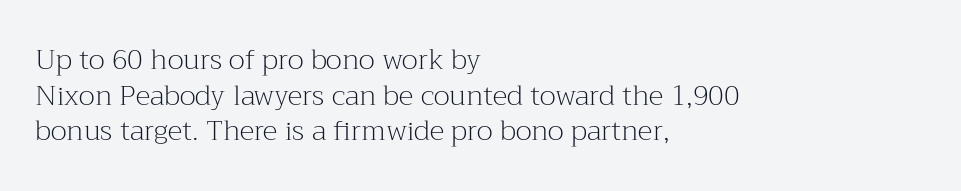
Visually the block forms a straight wall on the left and a jagged coastline on the right. Underline: absent. The face used here is rendered with its standard letterfit. Stroke mass is kept to a normal reading level or below. The specimen reads as upright at a glance. Note: serifs present on the glyphs.
